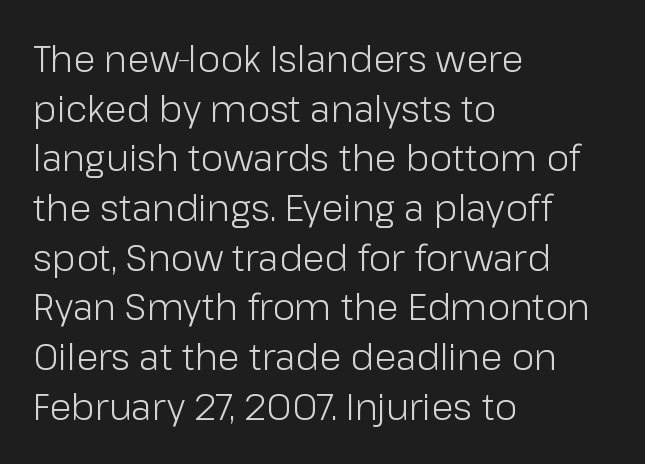
{"serif": "no", "italic": "no", "bold": "no", "weight": "light", "width": "normal", "stroke_contrast": "low", "x_height": "medium", "monospaced": "no", "underline": "no", "align": "left", "line_spacing": "normal", "line_spacing_ratio": 1.38, "letter_spacing": "normal", "letter_spacing_em": 0.0, "glyph_px": 36}
